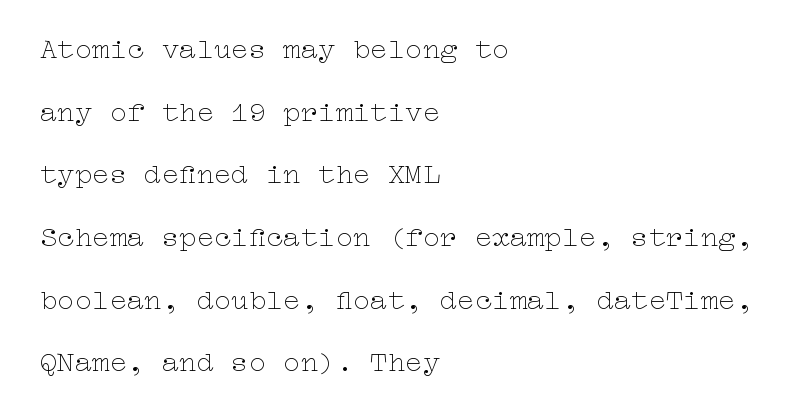
The image shows 29 px thin, wide type, upright; set left-aligned, loose line spacing (2.16x), normal letter spacing, not underlined; low stroke contrast and a medium x-height.
